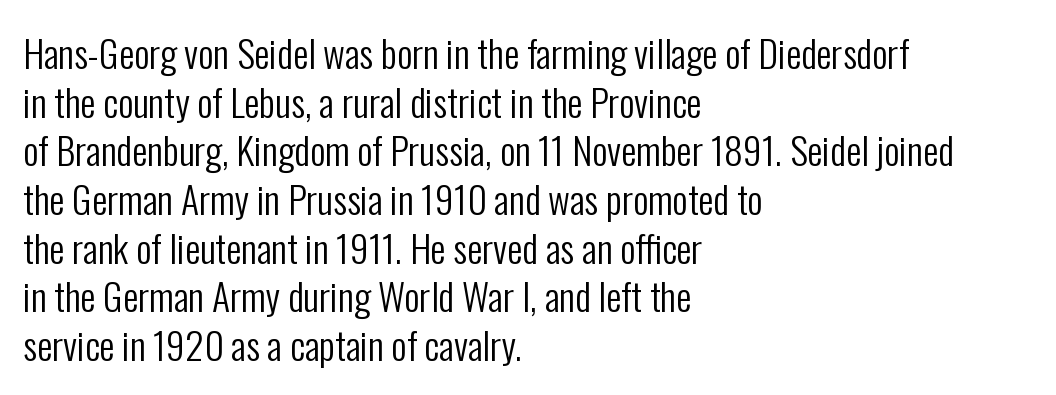
The image shows 38 px regular-weight, condensed sans-serif type, upright; set left-aligned, normal line spacing (1.28x), normal letter spacing, not underlined; low stroke contrast and a medium x-height.
